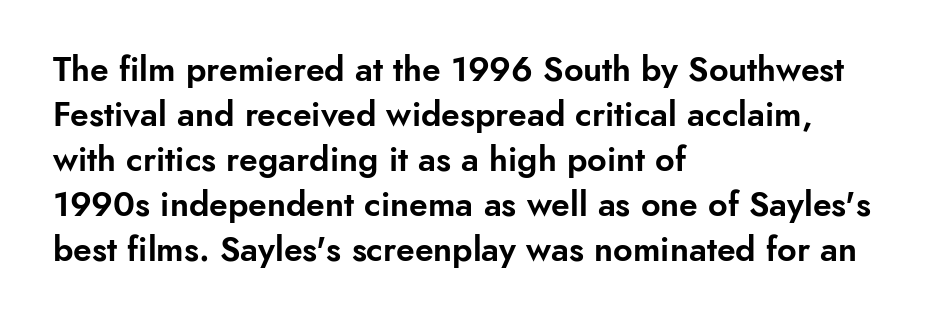
{"serif": "no", "italic": "no", "width": "normal", "stroke_contrast": "low", "x_height": "small", "monospaced": "no", "underline": "no", "align": "left", "line_spacing": "normal", "line_spacing_ratio": 1.32, "letter_spacing": "normal", "letter_spacing_em": 0.0, "glyph_px": 34}
